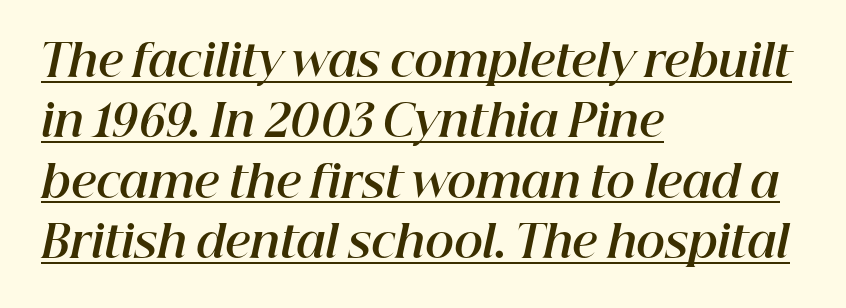
{"italic": "yes", "lean": "right", "slant_degrees": 12, "bold": "yes", "weight": "bold", "width": "normal", "stroke_contrast": "high", "x_height": "medium", "monospaced": "no", "underline": "yes", "align": "left", "line_spacing": "normal", "line_spacing_ratio": 1.37, "letter_spacing": "normal", "letter_spacing_em": 0.0, "glyph_px": 44}
